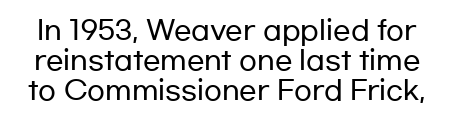
This rendering leaves character spacing at its baseline value. Successive baselines arrive quickly, one right under another. A clean baseline with only descenders dipping below it. Posture: upright roman.
